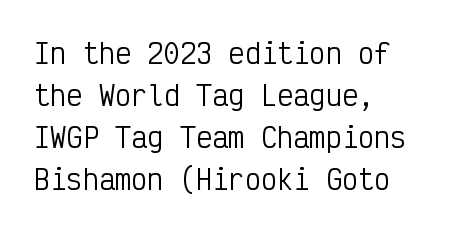
{"italic": "no", "bold": "no", "underline": "no", "align": "left", "line_spacing": "normal", "line_spacing_ratio": 1.56, "letter_spacing": "normal", "letter_spacing_em": 0.0, "glyph_px": 27}
